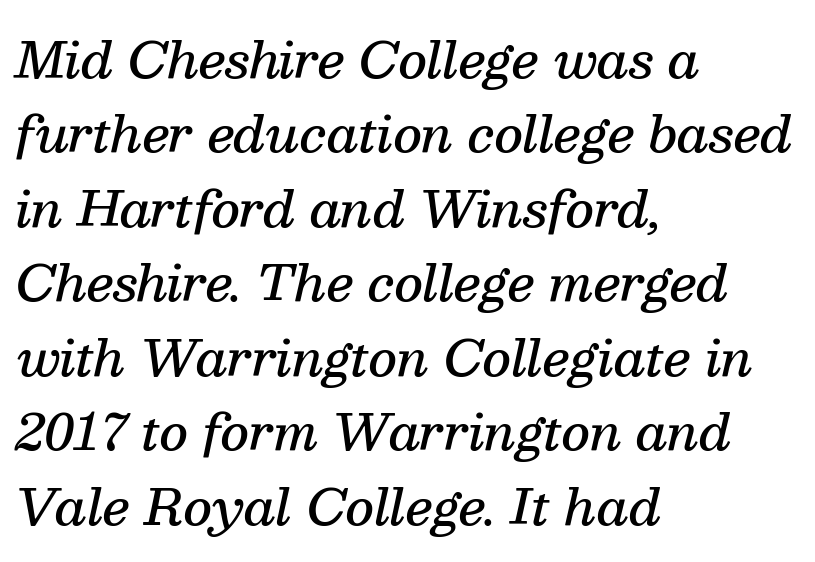
The image shows 49 px semibold serif type, italic (leaning right); set left-aligned, normal line spacing (1.52x), normal letter spacing, not underlined; medium stroke contrast and a medium x-height.
